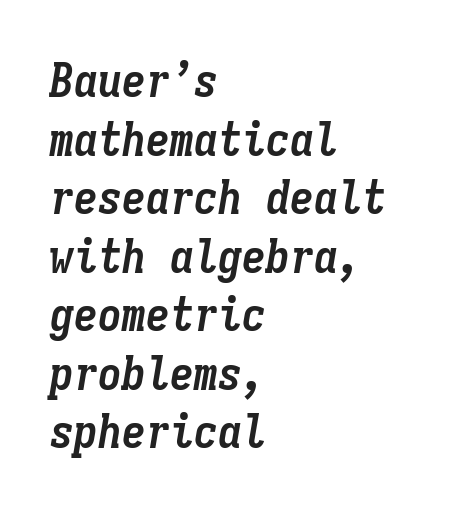
{"italic": "yes", "lean": "right", "slant_degrees": 9, "bold": "yes", "weight": "semibold", "width": "condensed", "stroke_contrast": "low", "x_height": "medium", "monospaced": "yes", "underline": "no", "align": "left", "line_spacing_ratio": 1.22, "letter_spacing": "normal", "letter_spacing_em": 0.0, "glyph_px": 48}
